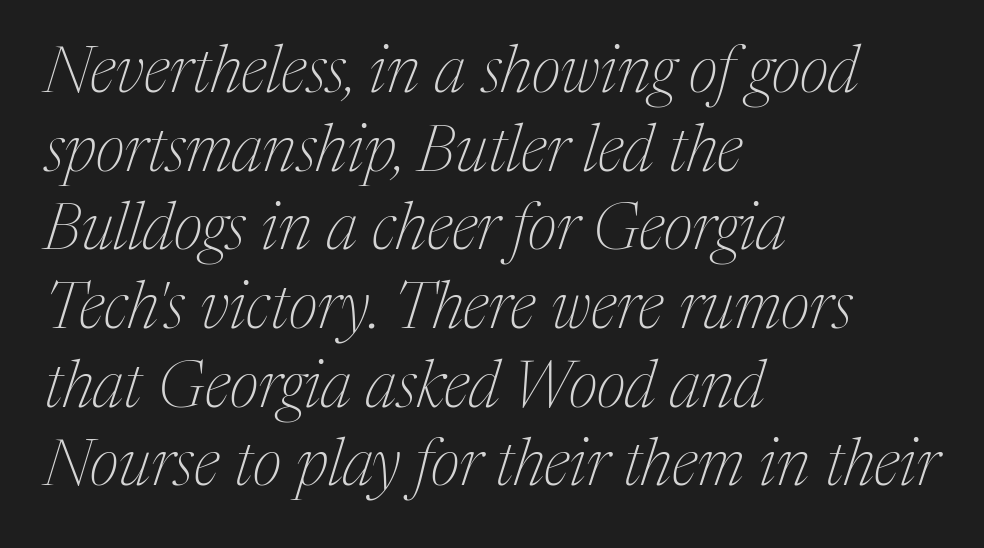
{"serif": "yes", "italic": "yes", "lean": "right", "slant_degrees": 17, "bold": "no", "weight": "thin", "width": "normal", "stroke_contrast": "medium", "x_height": "medium", "monospaced": "no", "underline": "no", "align": "left", "line_spacing_ratio": 1.21, "letter_spacing": "normal", "letter_spacing_em": 0.0, "glyph_px": 65}
